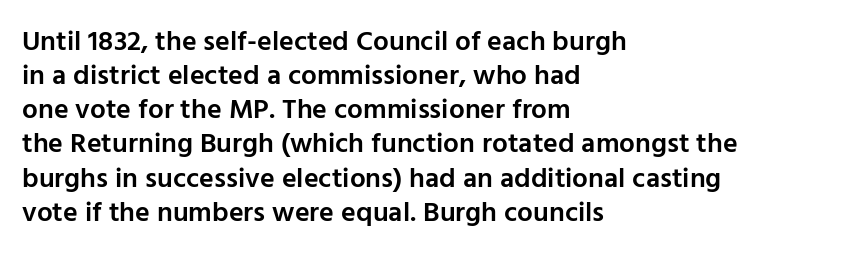
{"serif": "no", "italic": "no", "bold": "semi", "weight": "semibold", "width": "normal", "stroke_contrast": "low", "x_height": "medium", "monospaced": "no", "underline": "no", "align": "left", "line_spacing_ratio": 1.22, "letter_spacing": "normal", "letter_spacing_em": 0.0, "glyph_px": 28}
